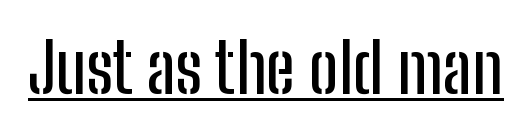
The image shows 69 px condensed sans-serif type, upright; set normal letter spacing, underlined; low stroke contrast and a medium x-height.
